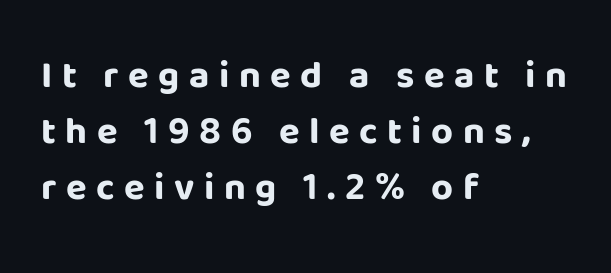
{"serif": "no", "italic": "no", "bold": "yes", "weight": "bold", "width": "normal", "stroke_contrast": "low", "x_height": "large", "monospaced": "no", "underline": "no", "align": "left", "line_spacing": "normal", "line_spacing_ratio": 1.48, "letter_spacing": "wide", "letter_spacing_em": 0.25, "glyph_px": 38}
